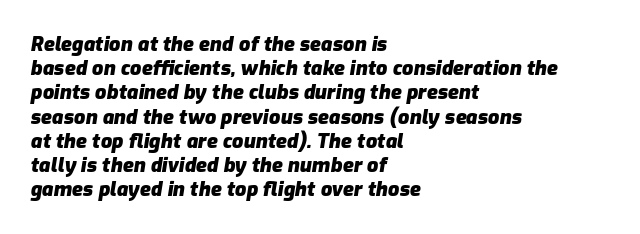
The letterforms sit shoulder to shoulder at normal distance. Plain, unruled lines of type. A full-strength bold gives these letters their thick strokes. Layout note: lines flush left. Observe the lean: these are italic letterforms.
